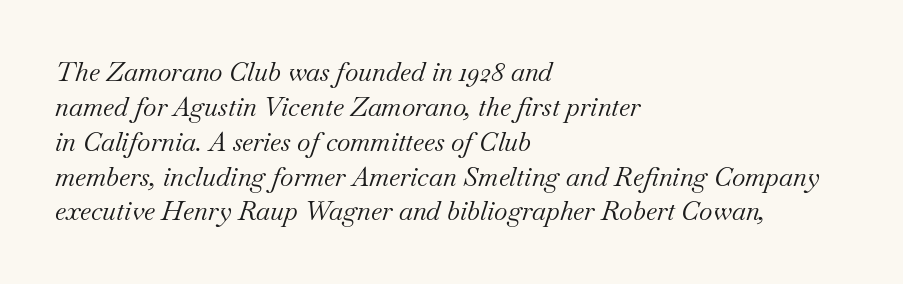
The typesetter chose a ragged-right arrangement here. Summary of vertical rhythm: regular, with standard interline spacing. Nobody drew a line under any word here. Slanted lettering throughout.
